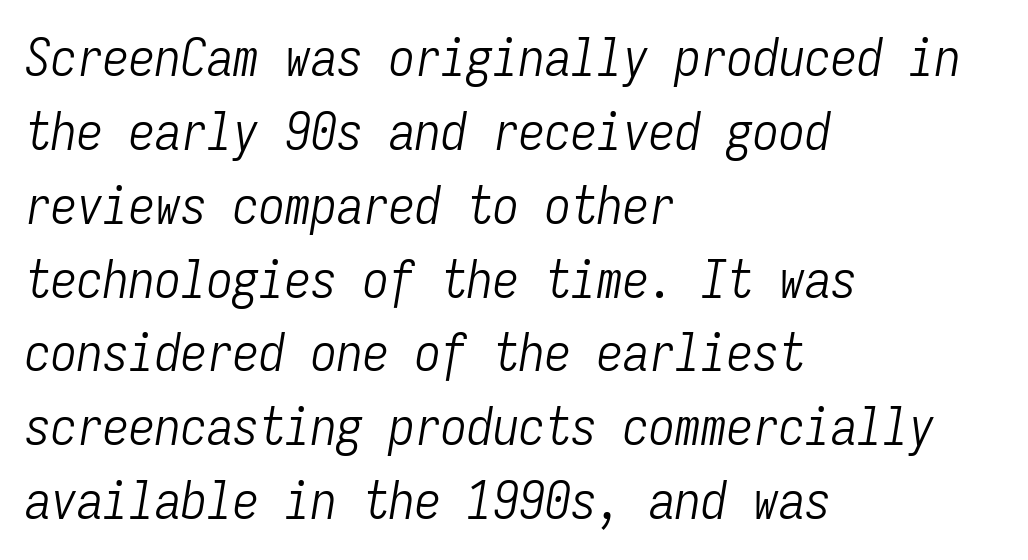
Leftover space on each line is placed entirely after the last word. Lines of text with bare space underneath. Vertical stems look standard width or narrower in stroke. Evenly set lines give the paragraph a standard silhouette. What stands out about the letter spacing? Nothing — it is the standard amount. In terms of posture, this sample is oblique.
